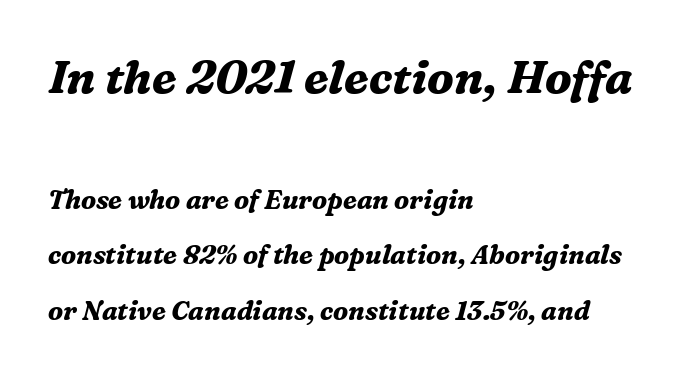
{"serif": "yes", "italic": "yes", "lean": "right", "slant_degrees": 16, "bold": "yes", "weight": "bold", "width": "normal", "stroke_contrast": "medium", "x_height": "medium", "monospaced": "no", "underline": "no", "align": "left", "line_spacing": "loose", "line_spacing_ratio": 2.13, "letter_spacing": "normal", "letter_spacing_em": 0.0, "larger_block": "first", "size_ratio": 1.77, "glyph_px": 46}
